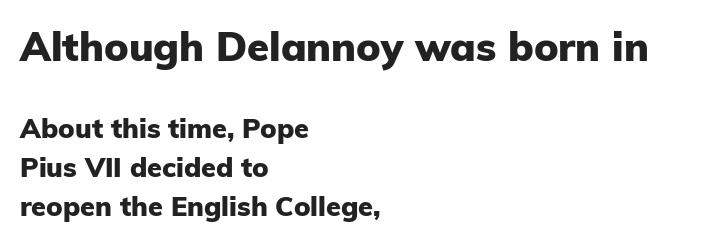
Q: Is the text bold? A: Yes.
Q: Is the text italic (slanted)? A: No, it is upright.
Q: Is the typeface a serif or a sans-serif typeface? A: Sans-serif.
Q: Is the text underlined? A: No.
Q: How is the paragraph aligned? A: Left-aligned.
Q: Is the spacing between letters normal or unusually wide? A: Normal.
Q: Is the spacing between lines tight, normal or loose? A: Normal.
Q: Which block of text is set in a larger size, the first (top) or the second (bottom)? A: The first (top) one.
Q: Width (condensed, normal, or wide)? A: Normal.
Q: Stroke contrast? A: Low.
Q: x-height? A: Medium.
Q: Monospaced? A: No.
